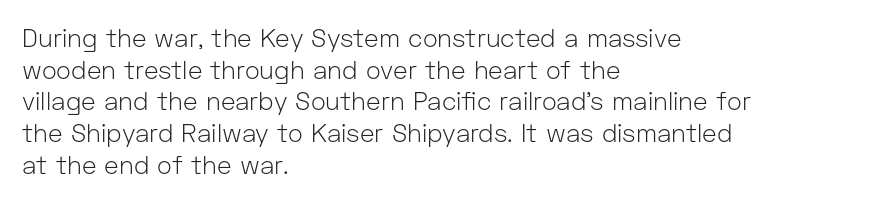
Q: Is the text bold? A: No.
Q: Is the text italic (slanted)? A: No, it is upright.
Q: Is the text underlined? A: No.
Q: How is the paragraph aligned? A: Left-aligned.
Q: Is the spacing between letters normal or unusually wide? A: Normal.
Q: Is the spacing between lines tight, normal or loose? A: Normal.
